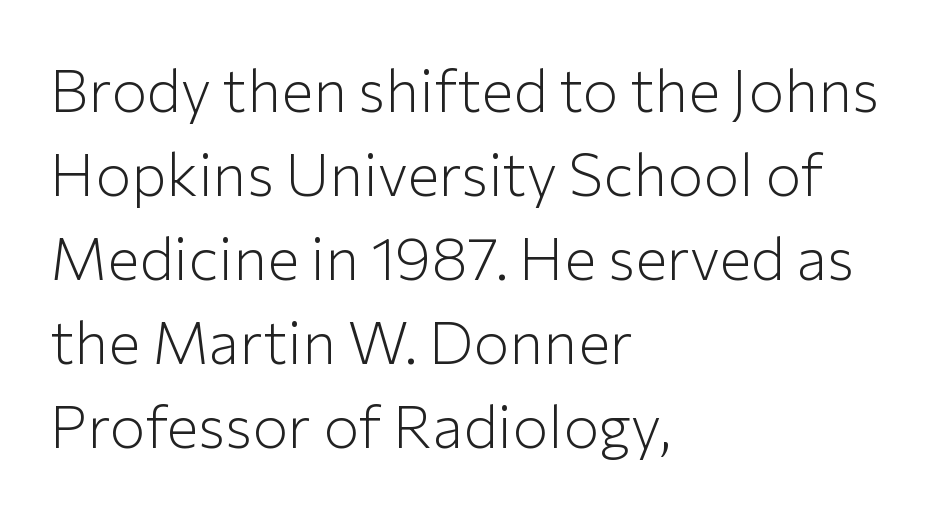
Q: Is the text bold? A: No.
Q: Is the text italic (slanted)? A: No, it is upright.
Q: Is the typeface a serif or a sans-serif typeface? A: Sans-serif.
Q: Is the text underlined? A: No.
Q: How is the paragraph aligned? A: Left-aligned.
Q: Is the spacing between letters normal or unusually wide? A: Normal.
Q: Is the spacing between lines tight, normal or loose? A: Normal.
Q: Width (condensed, normal, or wide)? A: Normal.
Q: Stroke contrast? A: Low.
Q: x-height? A: Medium.
Q: Monospaced? A: No.
